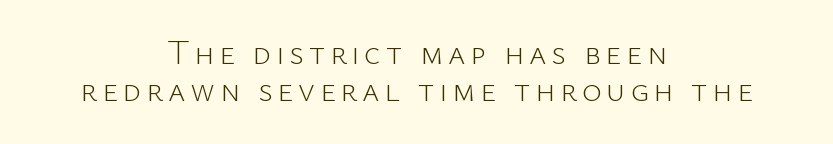
Here the designer chose a conventional face with non-uniform glyph widths. Unlike a traditional serif, this face leaves its strokes unadorned. Compared with a flush-left layout, this one balances lines on the center instead. How would I describe the line gaps? Narrow and economical.
